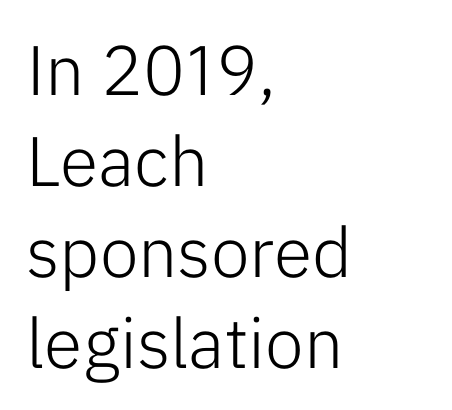
Note the varied advance widths — an 'i' is clearly narrower than an 'm'. Look at the bottom of the vertical strokes: they stop flat, with no serifs. Stems and bowls with no extra thickness — not bold. Normally led — the rows are evenly, conventionally spaced.
